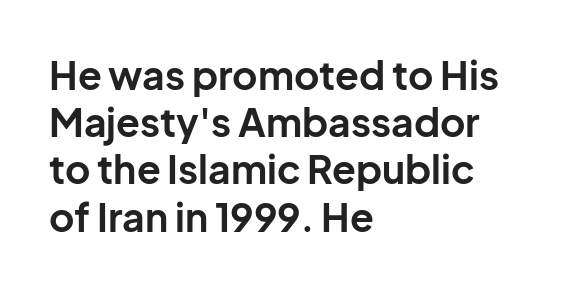
The rag falls on the right side of this text block. A roman cut, with each character standing at attention. Nobody touched the tracking dial on this one. Each glyph is drawn with heavy, bold strokes. Bare-footed words on every line.
